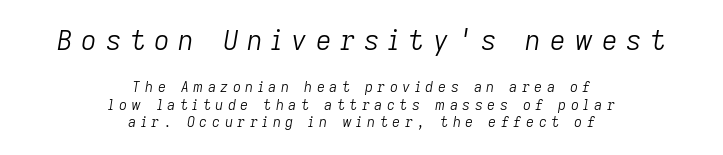
{"italic": "yes", "lean": "right", "slant_degrees": 9, "bold": "no", "underline": "no", "align": "center", "line_spacing": "normal", "line_spacing_ratio": 1.25, "letter_spacing": "wide", "letter_spacing_em": 0.32, "larger_block": "first", "size_ratio": 1.93, "glyph_px": 27}
